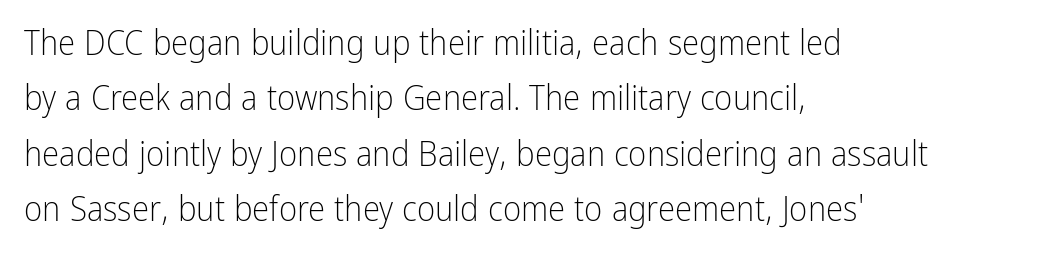
{"serif": "no", "italic": "no", "bold": "no", "weight": "light", "width": "condensed", "stroke_contrast": "low", "x_height": "medium", "monospaced": "no", "underline": "no", "align": "left", "line_spacing": "normal", "line_spacing_ratio": 1.58, "letter_spacing": "normal", "letter_spacing_em": 0.0, "glyph_px": 35}
